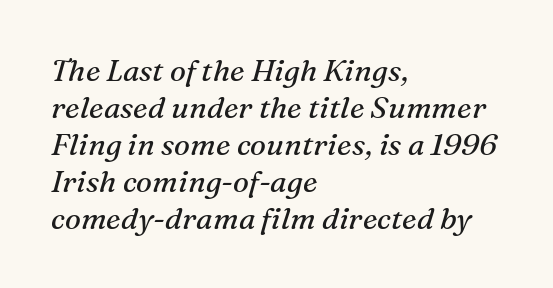
The image shows 30 px regular-weight serif type, italic (leaning right); set left-aligned, line spacing 1.23x, normal letter spacing, not underlined; medium stroke contrast and a medium x-height.
